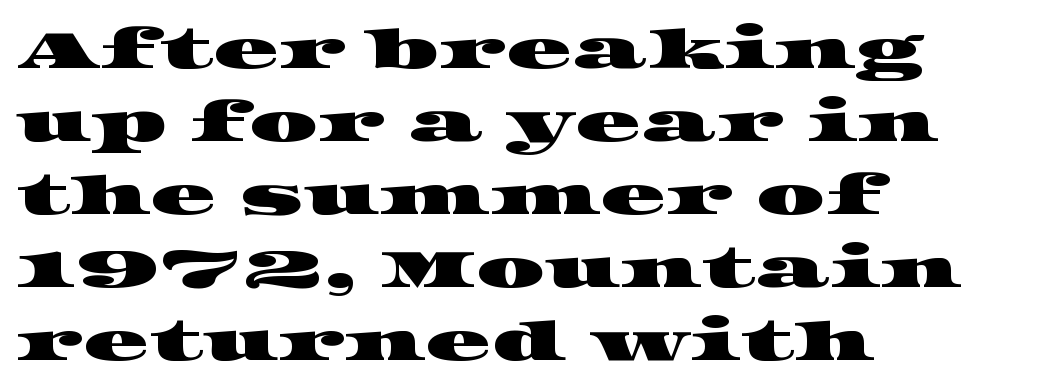
The typesetter chose a ragged-right arrangement here. Check under the words: just untouched page. Varying glyph widths throughout — classic text-font behaviour. Check where the strokes stop: tiny serifs finish them off. Tracking value appears to be zero — textbook default spacing. The rows are spaced the way most documents space them.
